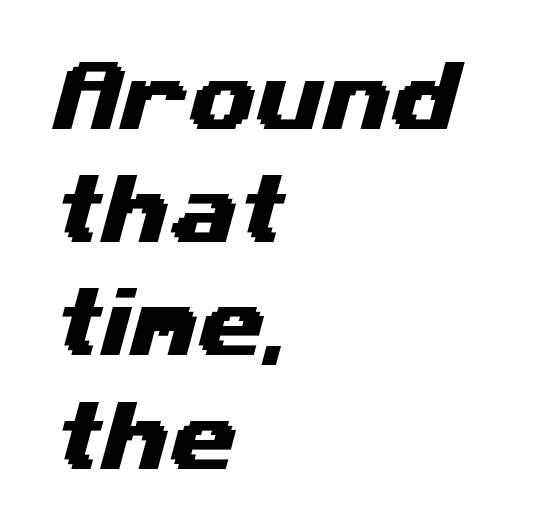
The image shows 77 px wide sans-serif type; set left-aligned, normal line spacing (1.47x), normal letter spacing, not underlined; medium stroke contrast and a medium x-height.
